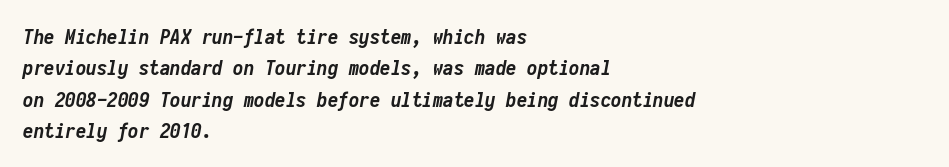
Q: Is the text bold? A: Yes.
Q: Is the text italic (slanted)? A: Yes, it leans right by about 10 degrees.
Q: Is the text underlined? A: No.
Q: How is the paragraph aligned? A: Left-aligned.
Q: Is the spacing between letters normal or unusually wide? A: Normal.
Q: Is the spacing between lines tight, normal or loose? A: Normal.
